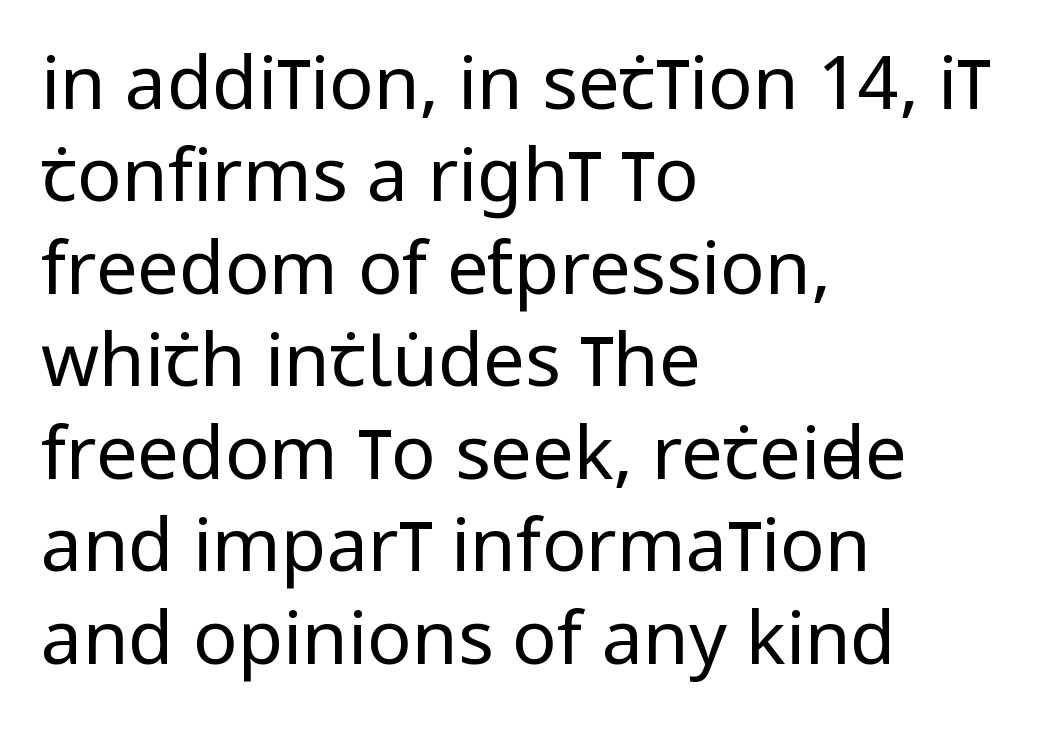
The image shows 74 px regular-weight, condensed sans-serif type, upright; set left-aligned, normal line spacing (1.25x), normal letter spacing, not underlined; low stroke contrast and a large x-height.
